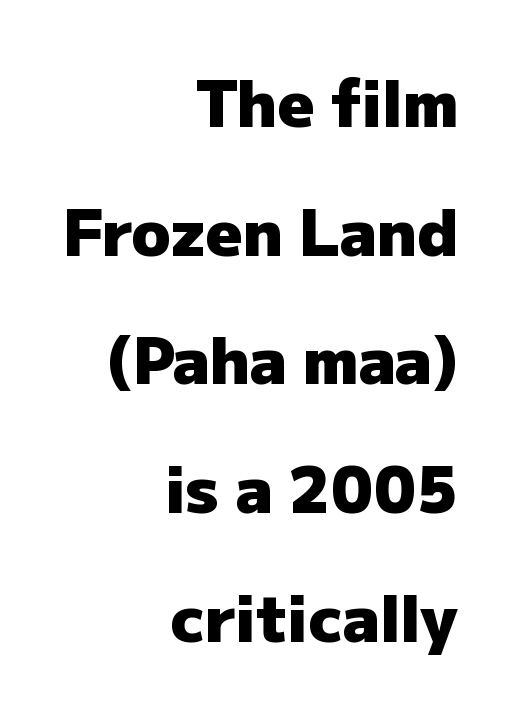
Reading down the block, your eye finds every line finishing at a fixed right position. The passage shown is typed in a proportional face where columns would drift. Letters rest on an invisible, unmarked baseline. Italic? Not at all — the glyphs are vertical. Default kerning and tracking; the words read as compact shapes. A great deal of white space separates one row of letters from the next.
